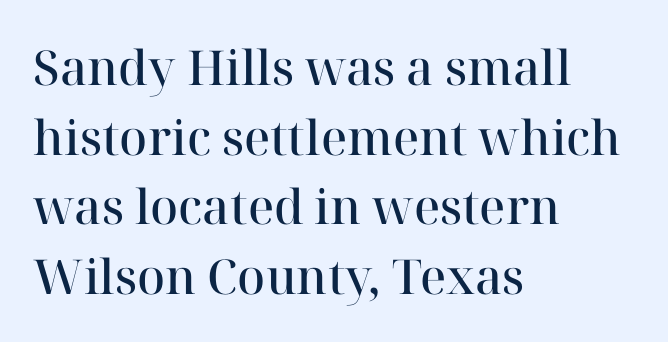
Q: Is the text bold? A: Semi-bold.
Q: Is the text italic (slanted)? A: No, it is upright.
Q: Is the typeface a serif or a sans-serif typeface? A: Serif.
Q: Is the text underlined? A: No.
Q: How is the paragraph aligned? A: Left-aligned.
Q: Is the spacing between letters normal or unusually wide? A: Normal.
Q: Is the spacing between lines tight, normal or loose? A: Normal.
Q: Width (condensed, normal, or wide)? A: Normal.
Q: Stroke contrast? A: High.
Q: x-height? A: Medium.
Q: Monospaced? A: No.
